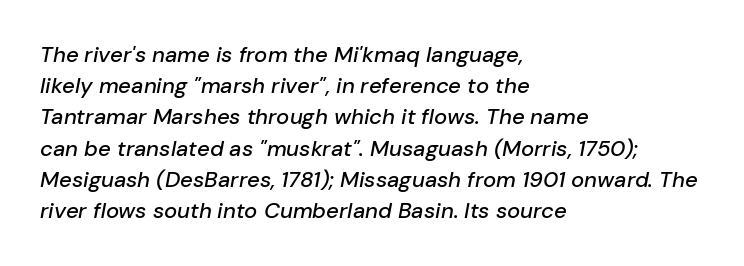
Compared with a centered layout, this one pins lines to the left instead. Nothing unusual about the tracking: characters are spaced as the font intends. Type without underlining. When letters slant like this, we call the style italic. Horizontal bands of white between lines are of average thickness.
